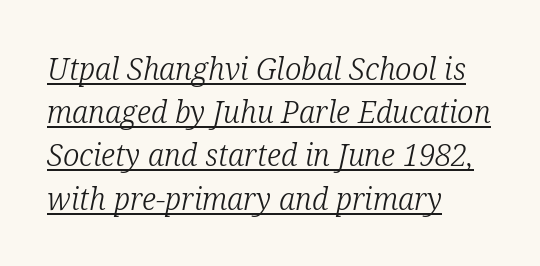
The image shows 30 px light serif type, italic (leaning right); set left-aligned, normal line spacing (1.44x), normal letter spacing, underlined; low stroke contrast and a medium x-height.
